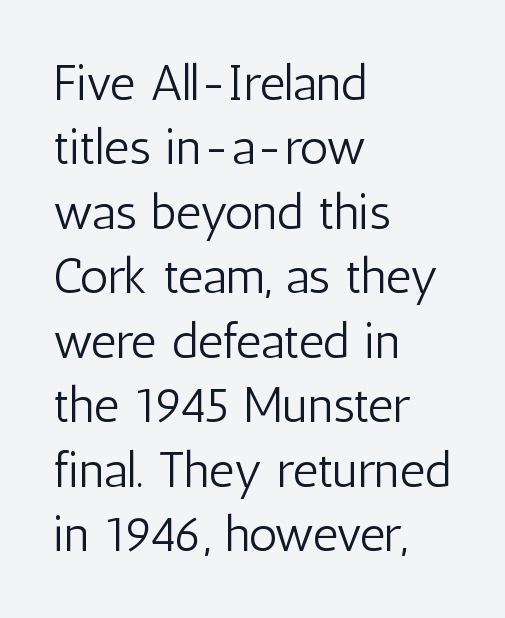
Q: Is the text bold? A: No.
Q: Is the text italic (slanted)? A: No, it is upright.
Q: Is the typeface a serif or a sans-serif typeface? A: Sans-serif.
Q: Is the text underlined? A: No.
Q: How is the paragraph aligned? A: Left-aligned.
Q: Is the spacing between letters normal or unusually wide? A: Normal.
Q: Is the spacing between lines tight, normal or loose? A: Normal.
Q: Width (condensed, normal, or wide)? A: Condensed.
Q: Stroke contrast? A: Low.
Q: x-height? A: Medium.
Q: Monospaced? A: No.
